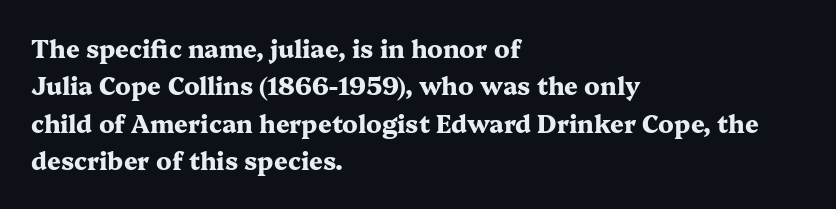
Underline: absent. Strokes here are thick enough to call this a true bold. This block has exactly the height ordinary leading produces. Standard letterfit; no display-style spreading of the glyphs. The lines are quadded left.
